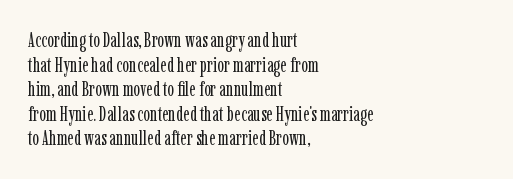
Q: Is the text bold? A: No.
Q: Is the text italic (slanted)? A: No, it is upright.
Q: Is the text underlined? A: No.
Q: How is the paragraph aligned? A: Left-aligned.
Q: Is the spacing between letters normal or unusually wide? A: Normal.
